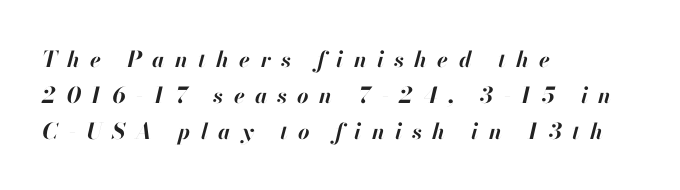
The image shows 22 px bold type, italic (leaning right); set left-aligned, normal line spacing (1.63x), unusually wide letter spacing (+0.47 em), not underlined.
